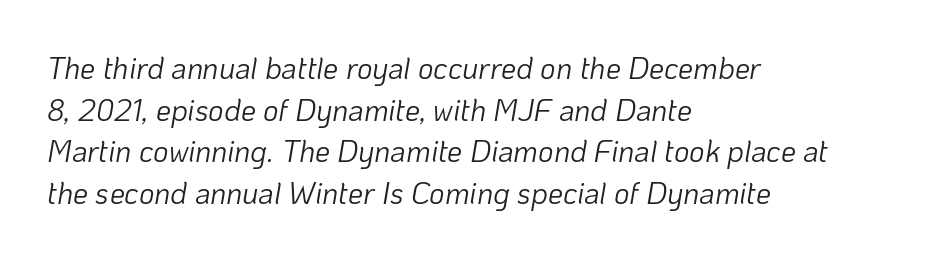
Whoever set this chose a conventional vertical rhythm. The passage shown leans; its letterforms are oblique. Weight: in the light-to-regular range. Spacing verdict: proportional, widths tailored to each character. The paragraph has a hard left edge and a soft right edge. In terms of letterspacing, this is plain default setting.
